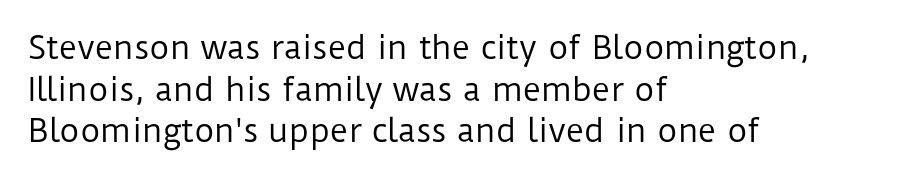
Here the glyphs are tracked normally, forming tight word shapes. Successive baselines arrive at the customary interval. The rendering uses natural spacing where letterforms have individual widths. Reading down the block, your eye returns to a fixed left position each line.
